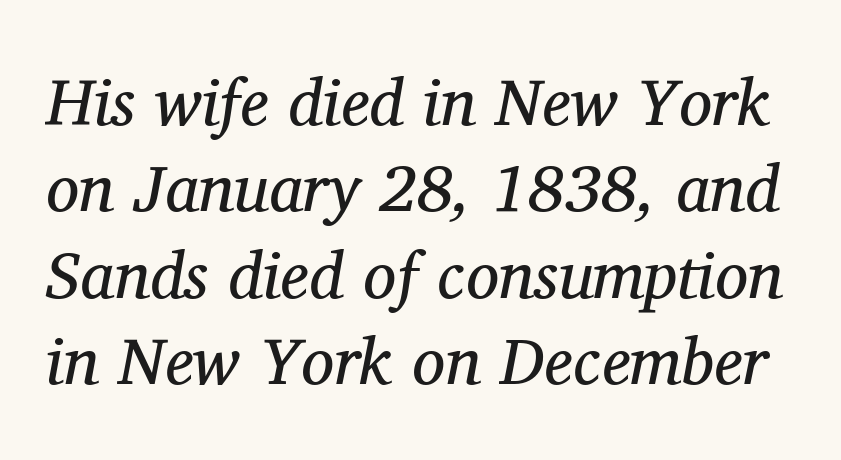
The letters advance in unequal steps, a hallmark of proportional type. Font category for this specimen: serif. Letters rest on an invisible, unmarked baseline. The specimen reads as italic at a glance. A quiet, ordinary-to-light weight characterises the typeface. These lines keep a tight, regular rhythm from letter to letter.
